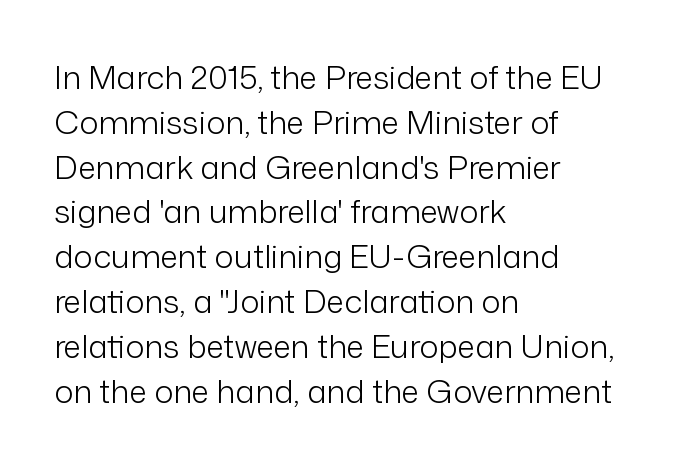
These lines are rendered in a variable-pitch font. Spacing between characters is what you'd get straight out of the box. The weight would be labelled regular, book, light, or lighter still. The specimen reads as upright at a glance. Bare-footed words on every line.
